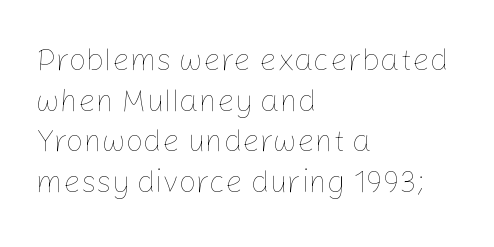
The image shows 31 px thin type, upright; set left-aligned, normal line spacing (1.31x), normal letter spacing, not underlined; low stroke contrast and a medium x-height.
